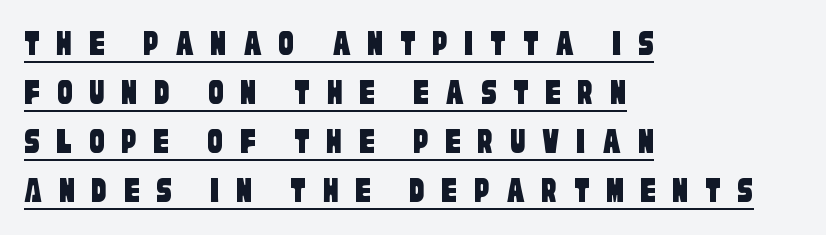
Q: Is the typeface a serif or a sans-serif typeface? A: Sans-serif.
Q: Is the text underlined? A: Yes.
Q: How is the paragraph aligned? A: Left-aligned.
Q: Is the spacing between letters normal or unusually wide? A: Unusually wide.
Q: Is the spacing between lines tight, normal or loose? A: Normal.
Q: Width (condensed, normal, or wide)? A: Condensed.
Q: Stroke contrast? A: Low.
Q: x-height? A: Large.
Q: Monospaced? A: No.
